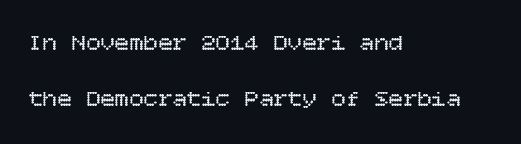
Q: Is the text bold? A: No.
Q: Is the text italic (slanted)? A: No, it is upright.
Q: Is the text underlined? A: No.
Q: How is the paragraph aligned? A: Left-aligned.
Q: Is the spacing between letters normal or unusually wide? A: Normal.
Q: Is the spacing between lines tight, normal or loose? A: Loose.
